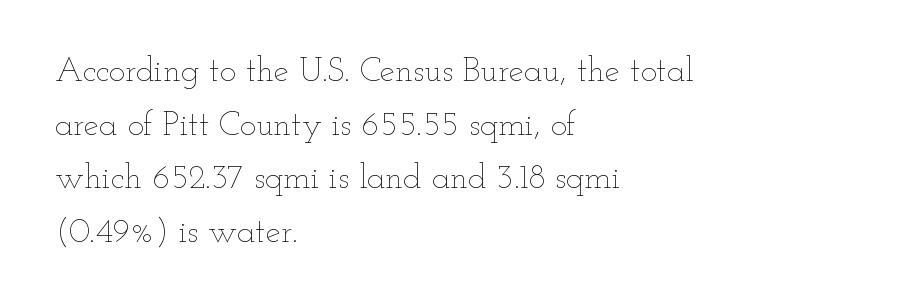
Does extra space separate the letters? No, they use regular spacing. Spacing verdict: proportional, widths tailored to each character. Reading down the block, your eye returns to a fixed left position each line. Nope, not italic — everything's standing straight. The vertical gap from one line to the next is medium.
